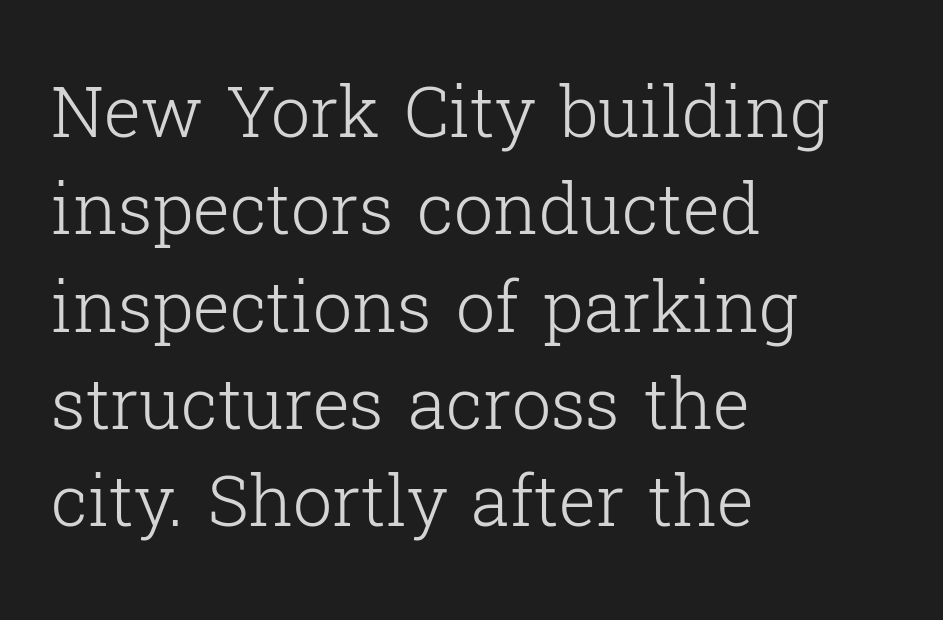
The image shows 70 px light serif type, upright; set left-aligned, normal line spacing (1.39x), normal letter spacing, not underlined; low stroke contrast and a medium x-height.
